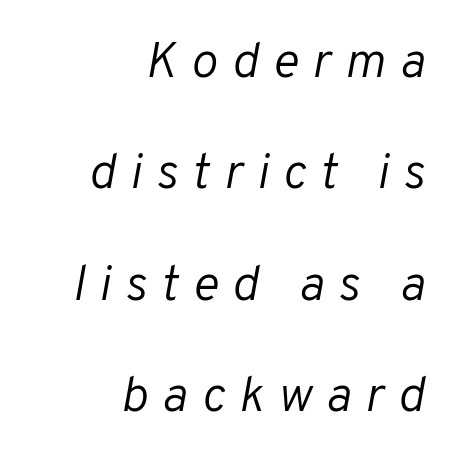
Q: Is the text bold? A: No.
Q: Is the text italic (slanted)? A: Yes, it leans right by about 10 degrees.
Q: Is the text underlined? A: No.
Q: How is the paragraph aligned? A: Right-aligned.
Q: Is the spacing between letters normal or unusually wide? A: Unusually wide.
Q: Is the spacing between lines tight, normal or loose? A: Loose.
Q: Width (condensed, normal, or wide)? A: Normal.
Q: Stroke contrast? A: Low.
Q: x-height? A: Medium.
Q: Monospaced? A: No.
